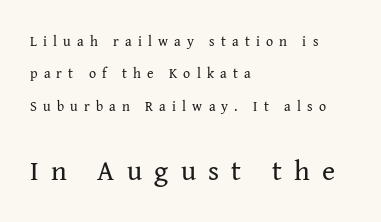
{"serif": "yes", "italic": "no", "bold": "no", "weight": "regular", "width": "normal", "stroke_contrast": "medium", "x_height": "medium", "monospaced": "no", "underline": "no", "align": "left", "line_spacing": "loose", "line_spacing_ratio": 2.31, "letter_spacing": "wide", "letter_spacing_em": 0.44, "larger_block": "second", "size_ratio": 2.0, "glyph_px": 28}
